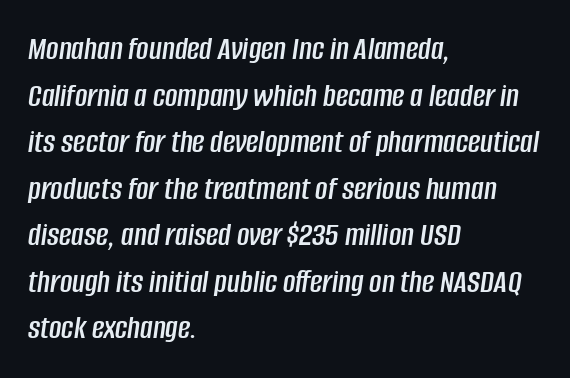
The letterforms sit shoulder to shoulder at normal distance. When letters slant like this, we call the style italic. Proportional: the letters do not fall into vertical columns. These lines sit exactly where default settings would place them.
